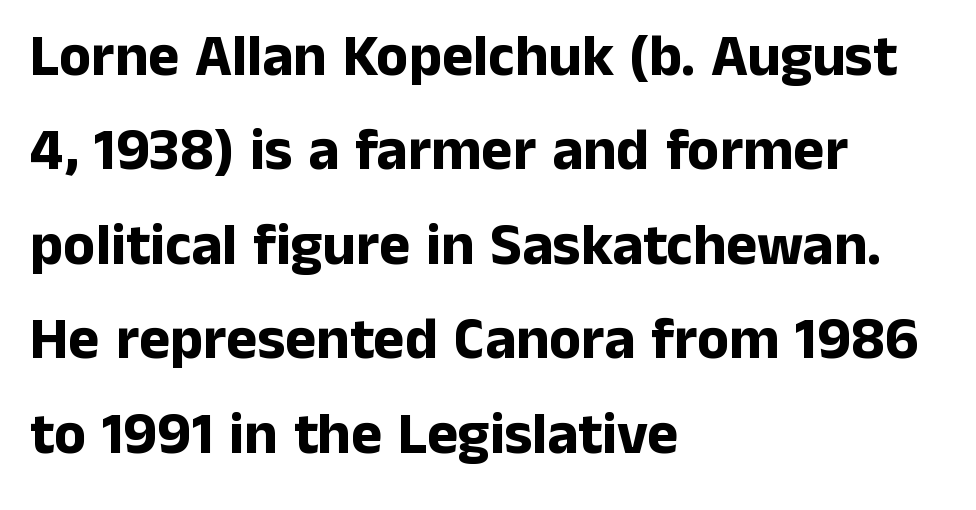
The image shows 59 px bold sans-serif type, upright; set left-aligned, normal line spacing (1.6x), normal letter spacing, not underlined; low stroke contrast and a medium x-height.
